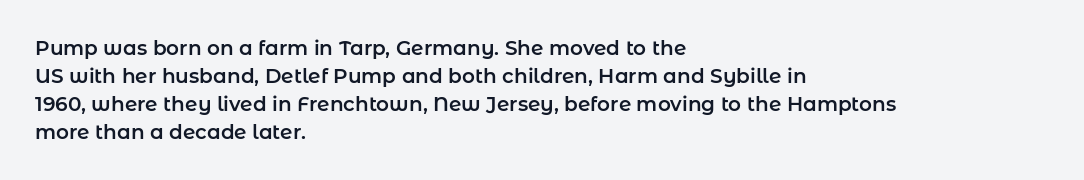
{"italic": "no", "underline": "no", "align": "left", "line_spacing": "normal", "line_spacing_ratio": 1.4, "letter_spacing": "normal", "letter_spacing_em": 0.0, "glyph_px": 20}
